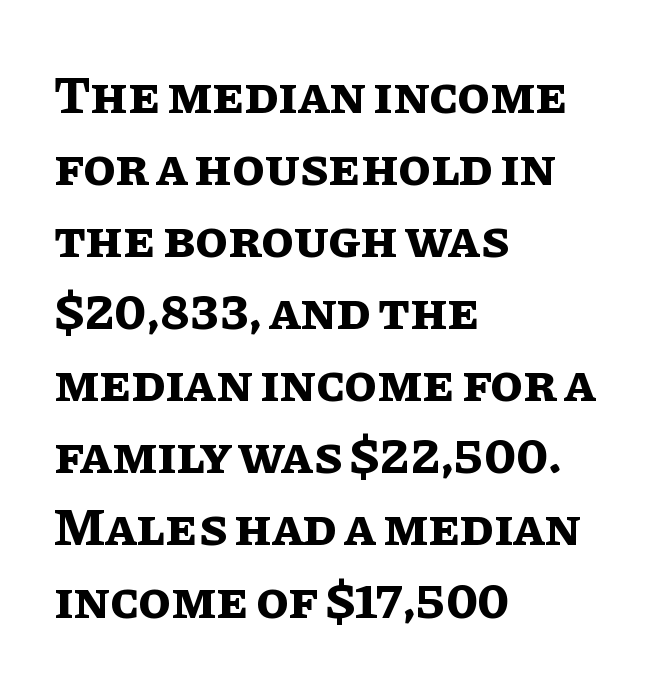
The image shows 53 px bold type, upright; set left-aligned, normal line spacing (1.36x), normal letter spacing, not underlined; low stroke contrast and a large x-height.
